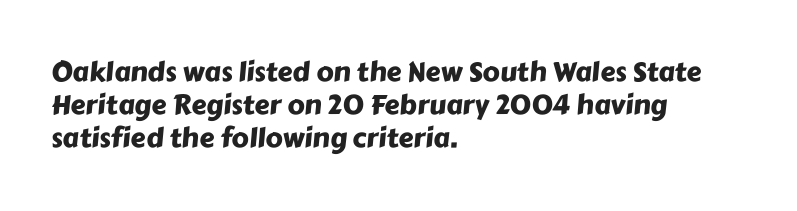
Q: Is the text underlined? A: No.
Q: How is the paragraph aligned? A: Left-aligned.
Q: Is the spacing between letters normal or unusually wide? A: Normal.
